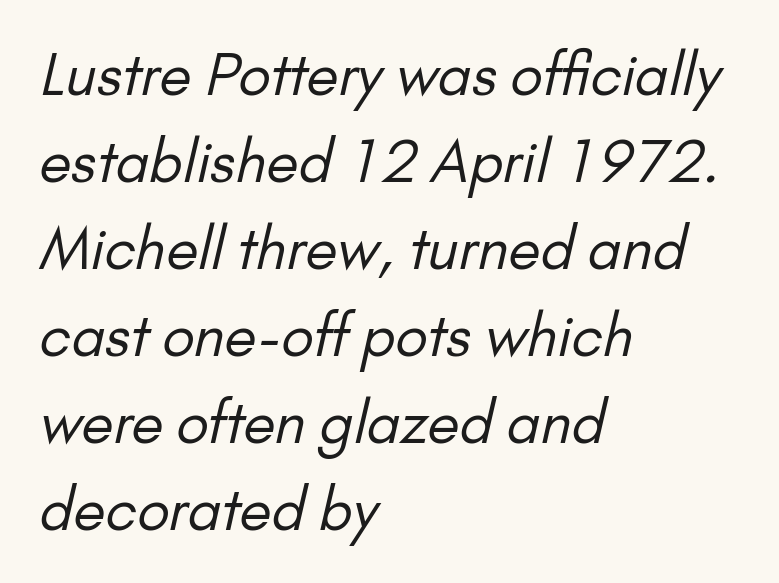
Vertical spacing — default. Vertical stems look standard width or narrower in stroke. Serif or sans? Sans — the stroke terminals are bare. Anything drawn beneath the words? Only blank space.
